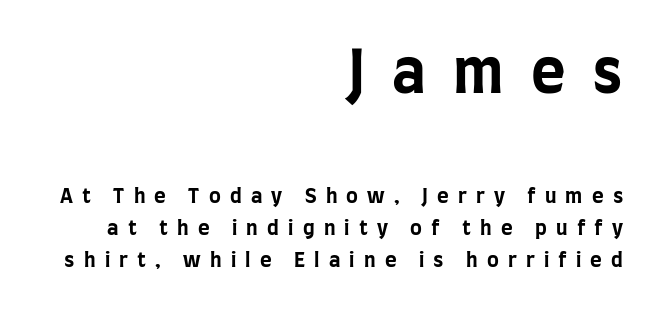
Q: Is the text bold? A: Yes.
Q: Is the text italic (slanted)? A: No, it is upright.
Q: Is the typeface a serif or a sans-serif typeface? A: Sans-serif.
Q: Is the text underlined? A: No.
Q: How is the paragraph aligned? A: Right-aligned.
Q: Is the spacing between letters normal or unusually wide? A: Unusually wide.
Q: Is the spacing between lines tight, normal or loose? A: Normal.
Q: Which block of text is set in a larger size, the first (top) or the second (bottom)? A: The first (top) one.
Q: Width (condensed, normal, or wide)? A: Condensed.
Q: Stroke contrast? A: Low.
Q: x-height? A: Large.
Q: Monospaced? A: No.
